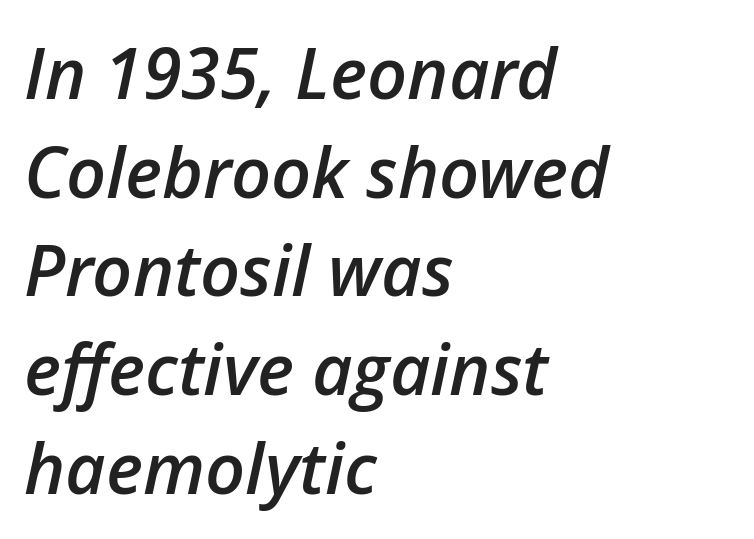
The designer left line spacing at the default. Glance below the letters and you will spot only blank space. Do the characters align in a grid? No, the font is proportional. Quick note: italic. Honestly, the letter spacing is just normal — you wouldn't notice it.
